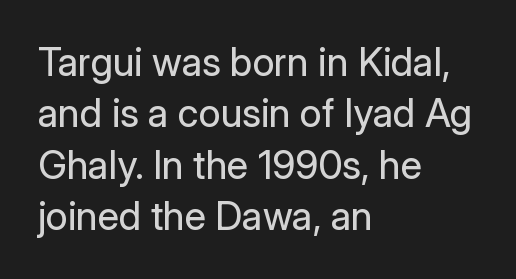
{"serif": "no", "italic": "no", "bold": "no", "weight": "regular", "width": "normal", "stroke_contrast": "low", "x_height": "medium", "monospaced": "no", "underline": "no", "align": "left", "line_spacing": "normal", "line_spacing_ratio": 1.32, "letter_spacing": "normal", "letter_spacing_em": 0.0, "glyph_px": 39}
